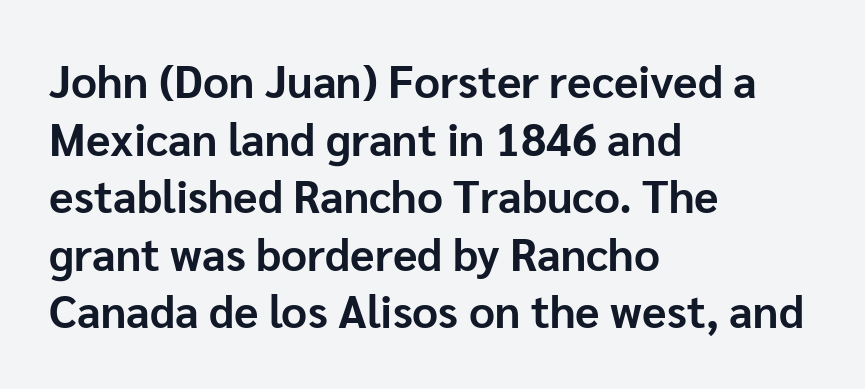
Line spacing here is normal. The glyphs are unaccompanied by any horizontal stroke below them. Is the letter spacing exaggerated? No — it looks like the ordinary default. The compositor pushed each line to the left boundary.
